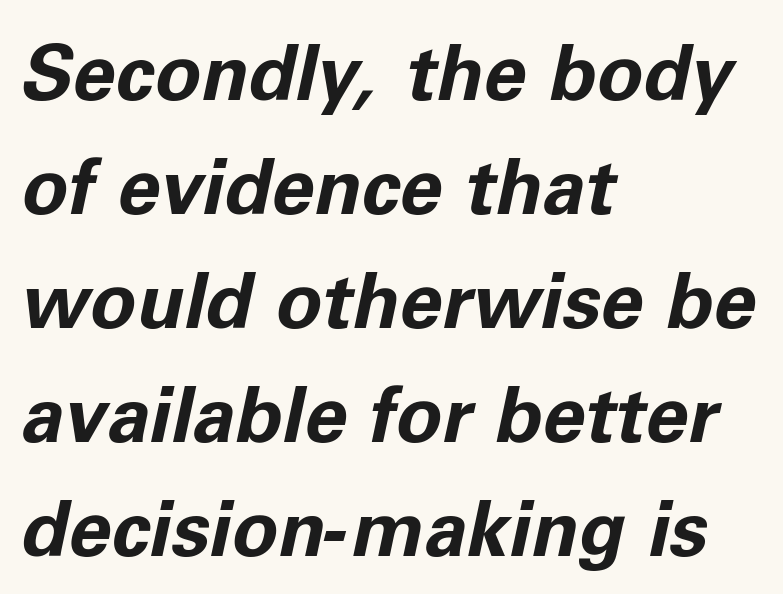
The image shows 77 px bold type, italic (leaning right); set left-aligned, normal line spacing (1.48x), normal letter spacing, not underlined; low stroke contrast and a medium x-height.
